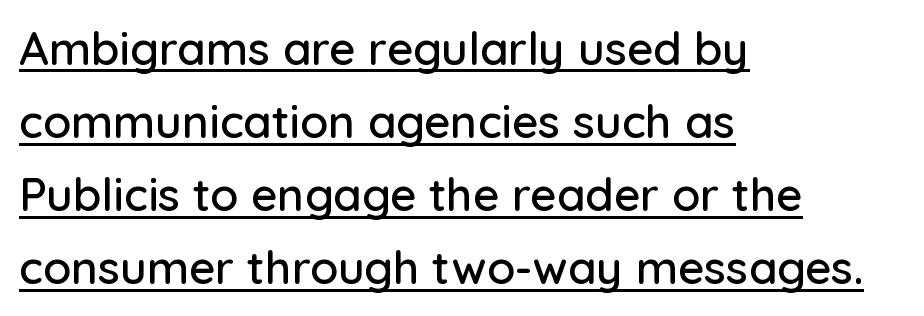
{"serif": "no", "italic": "no", "width": "normal", "stroke_contrast": "low", "x_height": "medium", "monospaced": "no", "underline": "yes", "align": "left", "line_spacing": "normal", "line_spacing_ratio": 1.59, "letter_spacing": "normal", "letter_spacing_em": 0.0, "glyph_px": 46}
